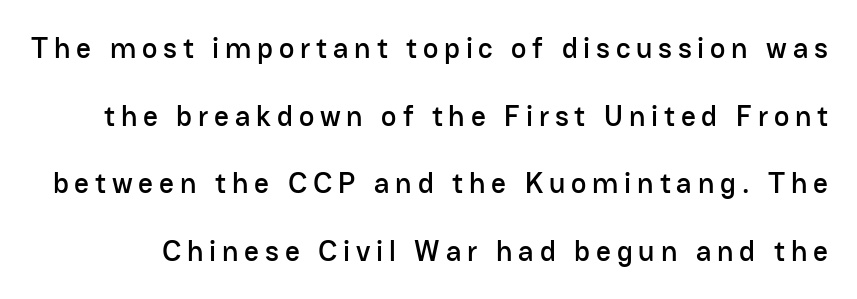
{"serif": "no", "italic": "no", "width": "normal", "stroke_contrast": "low", "x_height": "medium", "monospaced": "no", "underline": "no", "line_spacing": "loose", "line_spacing_ratio": 2.33, "letter_spacing": "wide", "letter_spacing_em": 0.2, "glyph_px": 29}
